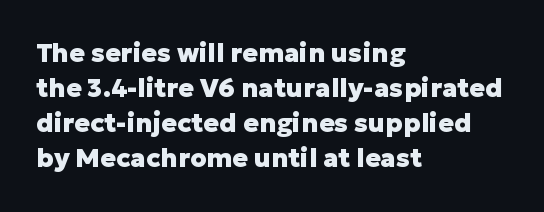
The image shows 26 px bold type, upright; set left-aligned, normal line spacing (1.35x), normal letter spacing, not underlined.
